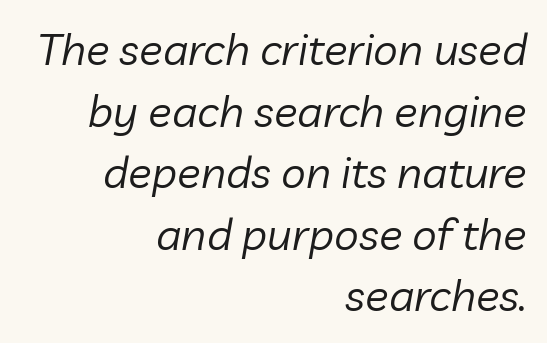
The image shows 44 px regular-weight type, italic (leaning right); set right-aligned, normal line spacing (1.4x), normal letter spacing, not underlined; low stroke contrast and a medium x-height.
